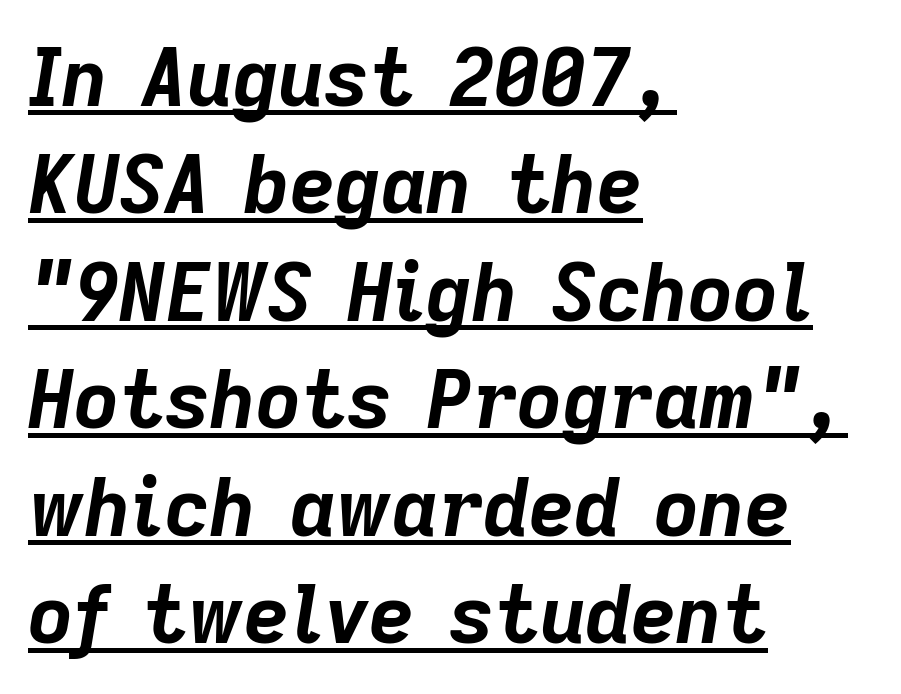
Q: Is the text bold? A: Yes.
Q: Is the text italic (slanted)? A: Yes, it leans right by about 9 degrees.
Q: Is the text underlined? A: Yes.
Q: How is the paragraph aligned? A: Left-aligned.
Q: Is the spacing between letters normal or unusually wide? A: Normal.
Q: Is the spacing between lines tight, normal or loose? A: Normal.
Q: Width (condensed, normal, or wide)? A: Normal.
Q: Stroke contrast? A: Low.
Q: x-height? A: Medium.
Q: Monospaced? A: No.
